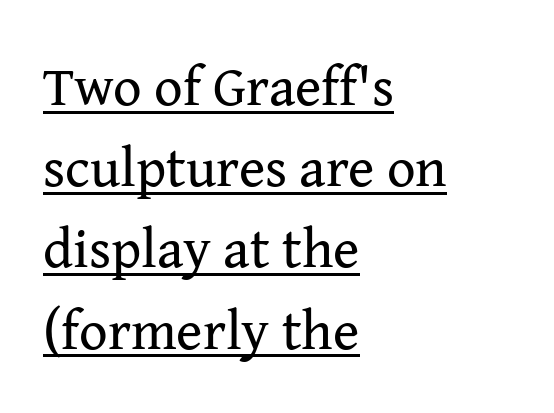
{"serif": "yes", "italic": "no", "bold": "no", "weight": "regular", "width": "normal", "stroke_contrast": "medium", "x_height": "medium", "monospaced": "no", "underline": "yes", "align": "left", "line_spacing": "normal", "line_spacing_ratio": 1.45, "letter_spacing": "normal", "letter_spacing_em": 0.0, "glyph_px": 56}
